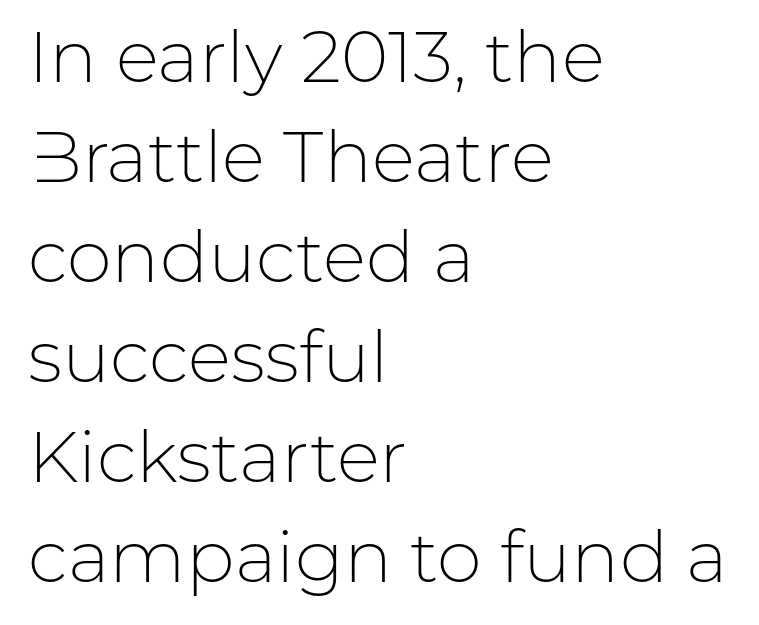
The image shows 72 px light sans-serif type, upright; set left-aligned, normal line spacing (1.39x), normal letter spacing, not underlined; low stroke contrast and a medium x-height.
